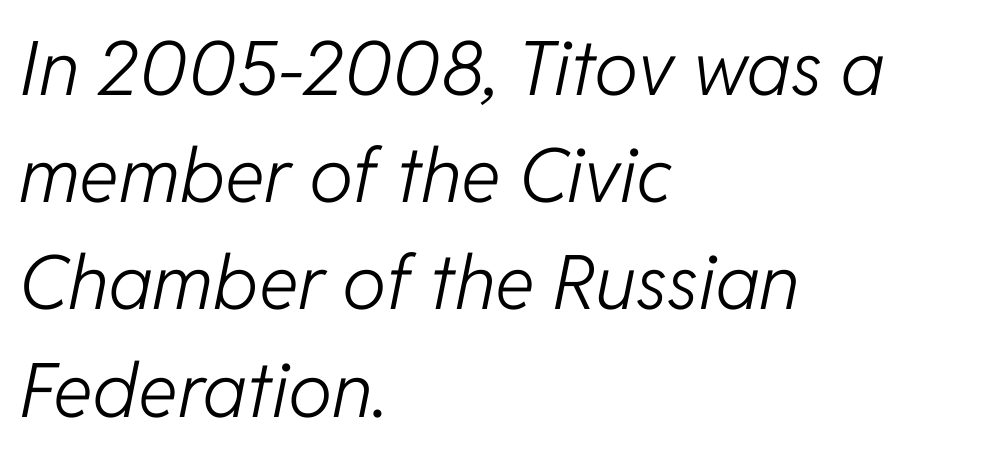
{"italic": "yes", "lean": "right", "slant_degrees": 11, "bold": "no", "weight": "light", "width": "normal", "stroke_contrast": "low", "x_height": "medium", "monospaced": "no", "underline": "no", "align": "left", "line_spacing": "normal", "line_spacing_ratio": 1.43, "letter_spacing": "normal", "letter_spacing_em": 0.0, "glyph_px": 75}
